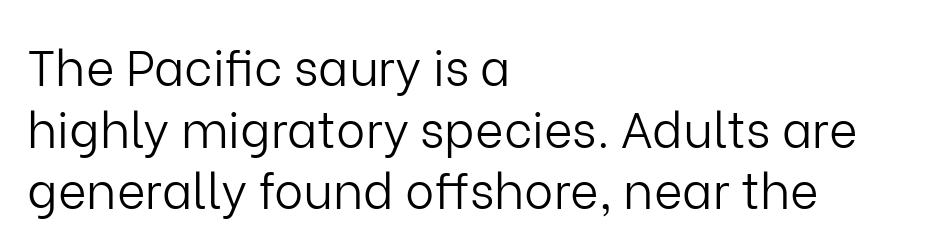
Q: Is the text bold? A: No.
Q: Is the text italic (slanted)? A: No, it is upright.
Q: Is the typeface a serif or a sans-serif typeface? A: Sans-serif.
Q: Is the text underlined? A: No.
Q: How is the paragraph aligned? A: Left-aligned.
Q: Is the spacing between letters normal or unusually wide? A: Normal.
Q: Is the spacing between lines tight, normal or loose? A: Normal.
Q: Width (condensed, normal, or wide)? A: Normal.
Q: Stroke contrast? A: Low.
Q: x-height? A: Medium.
Q: Monospaced? A: No.
